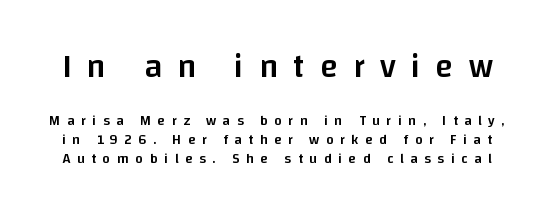
Q: Is the text bold? A: Semi-bold.
Q: Is the text italic (slanted)? A: No, it is upright.
Q: Is the typeface a serif or a sans-serif typeface? A: Sans-serif.
Q: Is the text underlined? A: No.
Q: Is the spacing between letters normal or unusually wide? A: Unusually wide.
Q: Is the spacing between lines tight, normal or loose? A: Normal.
Q: Which block of text is set in a larger size, the first (top) or the second (bottom)? A: The first (top) one.
Q: Width (condensed, normal, or wide)? A: Normal.
Q: Stroke contrast? A: Low.
Q: x-height? A: Large.
Q: Monospaced? A: No.
